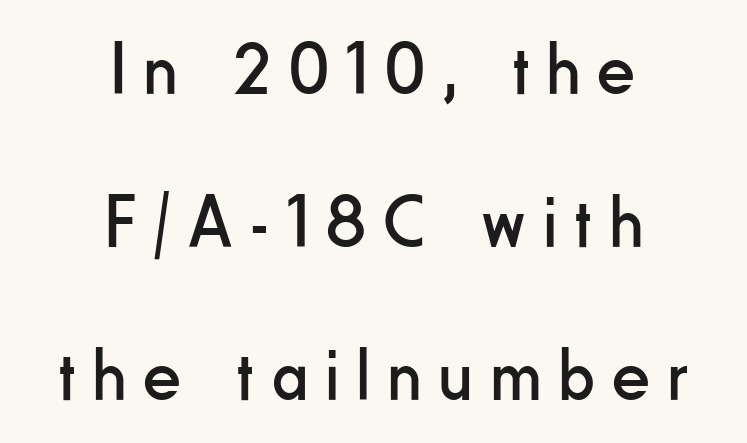
Q: Is the text bold? A: No.
Q: Is the text italic (slanted)? A: No, it is upright.
Q: Is the typeface a serif or a sans-serif typeface? A: Sans-serif.
Q: Is the text underlined? A: No.
Q: How is the paragraph aligned? A: Centered.
Q: Is the spacing between letters normal or unusually wide? A: Unusually wide.
Q: Is the spacing between lines tight, normal or loose? A: Loose.
Q: Width (condensed, normal, or wide)? A: Condensed.
Q: Stroke contrast? A: Low.
Q: x-height? A: Small.
Q: Monospaced? A: No.
